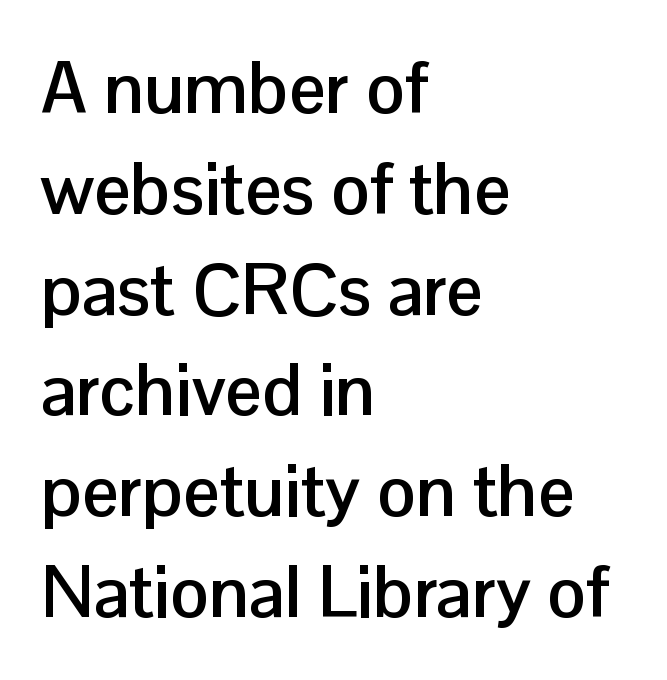
Q: Is the text bold? A: Yes.
Q: Is the text italic (slanted)? A: No, it is upright.
Q: Is the typeface a serif or a sans-serif typeface? A: Sans-serif.
Q: Is the text underlined? A: No.
Q: How is the paragraph aligned? A: Left-aligned.
Q: Is the spacing between letters normal or unusually wide? A: Normal.
Q: Is the spacing between lines tight, normal or loose? A: Normal.
Q: Width (condensed, normal, or wide)? A: Normal.
Q: Stroke contrast? A: Low.
Q: x-height? A: Medium.
Q: Monospaced? A: No.
